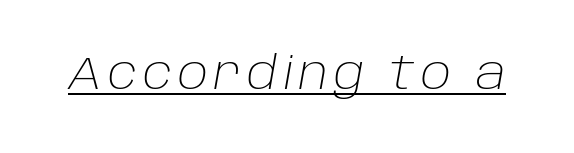
Is the type slanted? Yes — the strokes lean at a clear angle. Stem width sits at or under what a default text font uses. The sample's only ornament is a line tracing under the words. Spacing verdict: proportional, widths tailored to each character.
